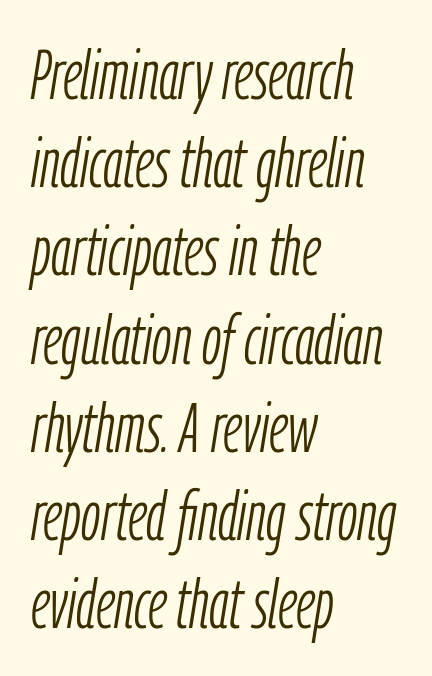
The image shows 70 px light, condensed type, italic (leaning right); set left-aligned, normal line spacing (1.26x), normal letter spacing, not underlined; low stroke contrast and a medium x-height.
